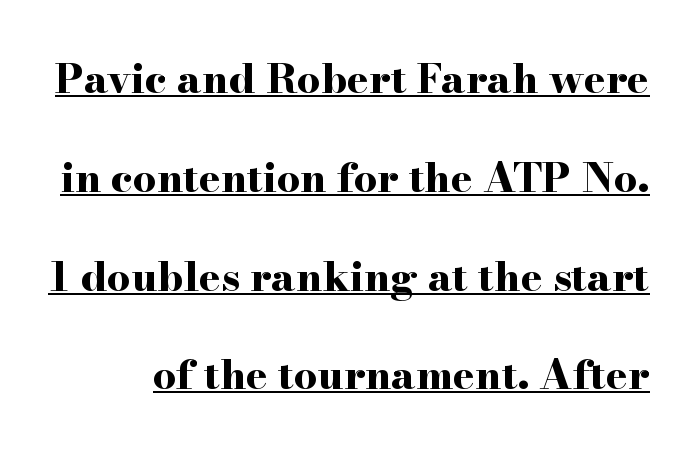
The image shows 41 px bold, wide serif type, upright; set loose line spacing (2.41x), normal letter spacing, underlined; high stroke contrast and a small x-height.
